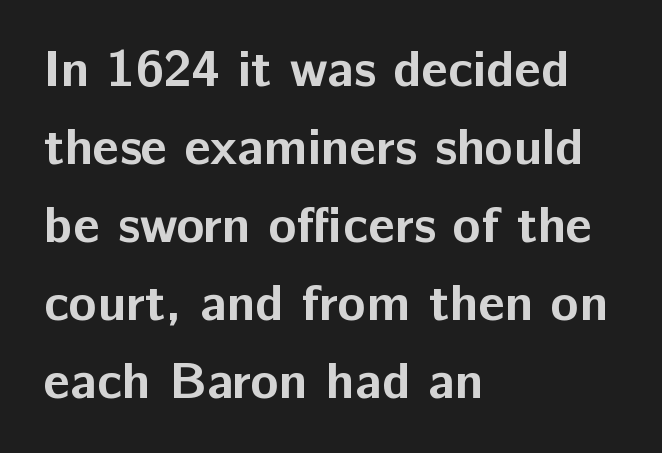
The image shows 52 px bold sans-serif type, upright; set left-aligned, normal line spacing (1.5x), normal letter spacing, not underlined; low stroke contrast and a medium x-height.
